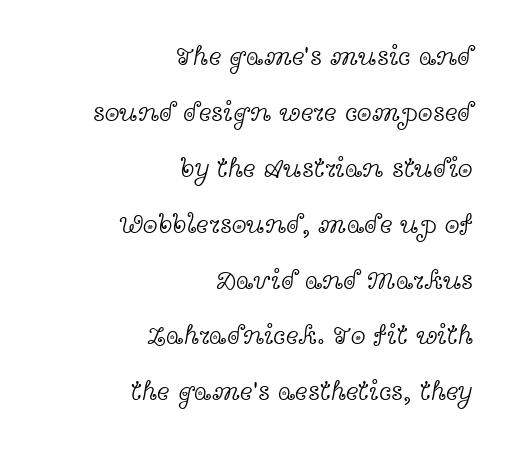
The text block is weighted toward the right margin, trailing off unevenly leftward. The lines are spread far apart with generous leading. The zone under the glyphs is completely vacant. Is the type heavy? It reads as light-to-regular instead. This sample uses plain, unmodified letter spacing.
